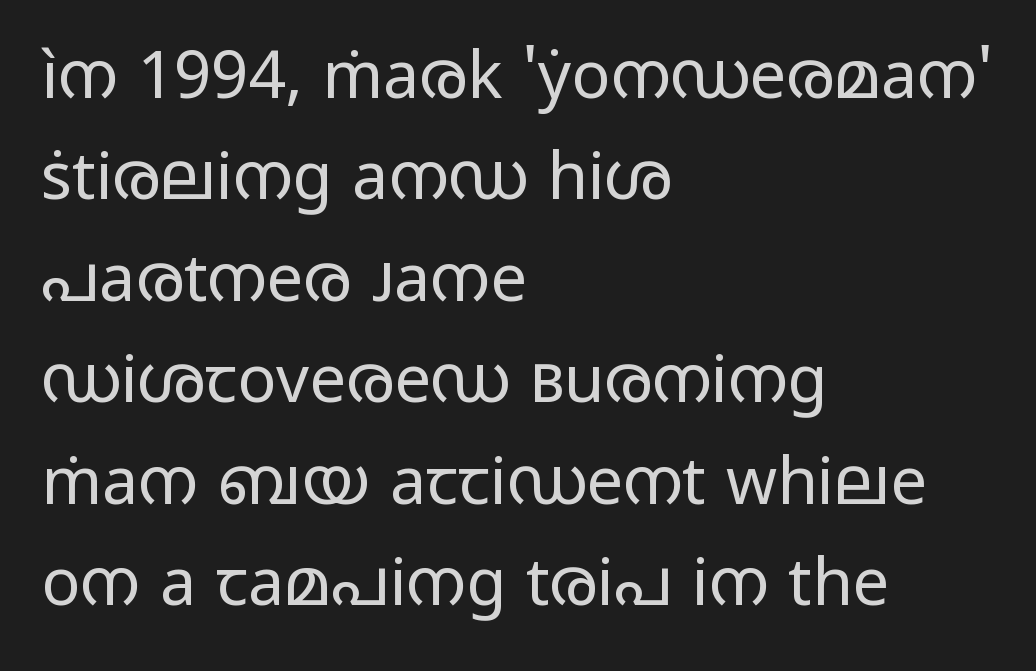
Vertical stems look standard width or narrower in stroke. Inter-character spacing is left at the font's built-in metrics. Rule under the text: the space is simply empty. The text was rendered using a sans face with plain stroke endings. The passage is arranged the way most books set body copy — flush left.
